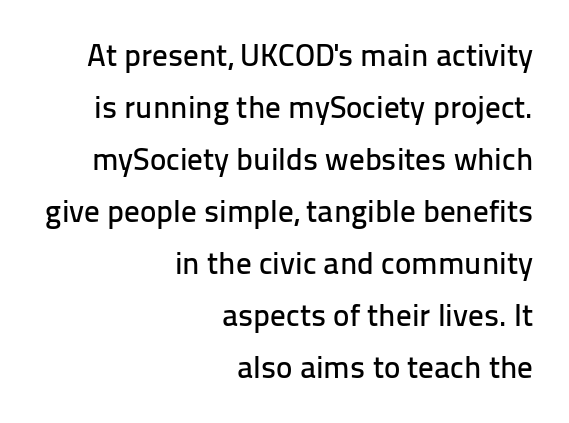
Q: Is the text italic (slanted)? A: No, it is upright.
Q: Is the typeface a serif or a sans-serif typeface? A: Sans-serif.
Q: Is the text underlined? A: No.
Q: How is the paragraph aligned? A: Right-aligned.
Q: Is the spacing between letters normal or unusually wide? A: Normal.
Q: Is the spacing between lines tight, normal or loose? A: Normal.
Q: Width (condensed, normal, or wide)? A: Normal.
Q: Stroke contrast? A: Low.
Q: x-height? A: Medium.
Q: Monospaced? A: No.
